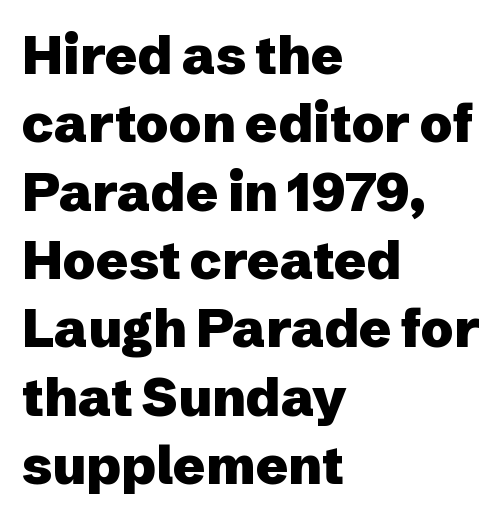
Bold? Absolutely — the strokes are thick and heavy. The designer went with a sans here, leaving each stem footless. Vertical strokes here are truly vertical. Line beginnings align vertically; line endings do not. Words appear dense and cohesive because spacing is normal. The space between consecutive lines is moderate.
